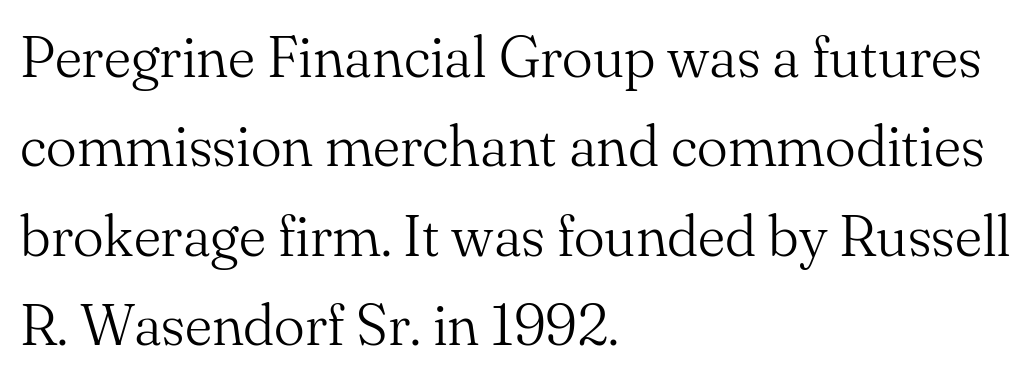
This rendering employs a face with finishing strokes, i.e., a serif. Vertical strokes here are truly vertical. The letters look calm and open, with moderate or lighter stems. The compositor pushed each line to the left boundary. Descenders hang freely into open space. The passage shown is typed in a proportional face where columns would drift.
